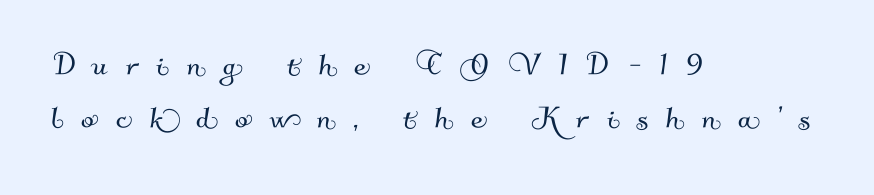
Here the designer chose a conventional face with non-uniform glyph widths. How would I describe the line gaps? Plain and ordinary. Note: no serifs on the glyphs. The words here are not underlined. The setting favours the left margin, as ordinary paragraphs usually do.
